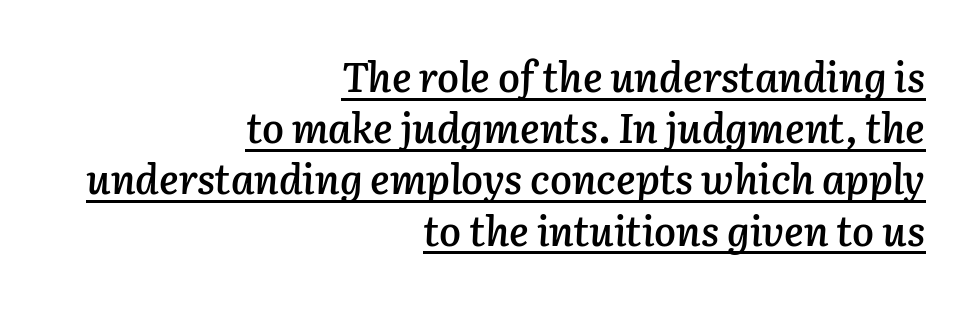
{"italic": "yes", "lean": "right", "slant_degrees": 3, "bold": "semi", "weight": "semibold", "width": "normal", "stroke_contrast": "low", "x_height": "medium", "monospaced": "no", "underline": "yes", "align": "right", "line_spacing": "normal", "line_spacing_ratio": 1.25, "letter_spacing": "normal", "letter_spacing_em": 0.0, "glyph_px": 41}
